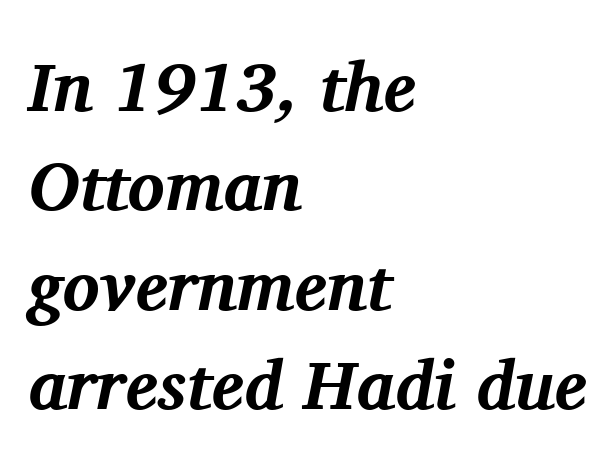
{"serif": "yes", "italic": "yes", "lean": "right", "slant_degrees": 11, "bold": "yes", "weight": "bold", "width": "normal", "stroke_contrast": "medium", "x_height": "medium", "monospaced": "no", "underline": "no", "align": "left", "line_spacing": "normal", "line_spacing_ratio": 1.44, "letter_spacing": "normal", "letter_spacing_em": 0.0, "glyph_px": 69}
